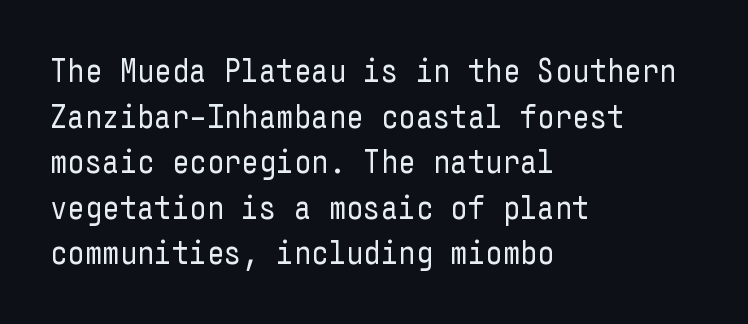
Q: Is the text bold? A: No.
Q: Is the text italic (slanted)? A: No, it is upright.
Q: Is the typeface a serif or a sans-serif typeface? A: Sans-serif.
Q: Is the text underlined? A: No.
Q: How is the paragraph aligned? A: Left-aligned.
Q: Is the spacing between letters normal or unusually wide? A: Normal.
Q: Is the spacing between lines tight, normal or loose? A: Normal.
Q: Width (condensed, normal, or wide)? A: Condensed.
Q: Stroke contrast? A: Low.
Q: x-height? A: Medium.
